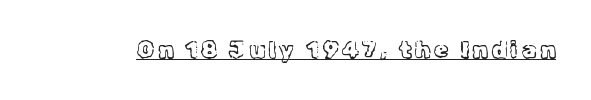
{"italic": "no", "bold": "no", "underline": "yes", "glyph_px": 23}
